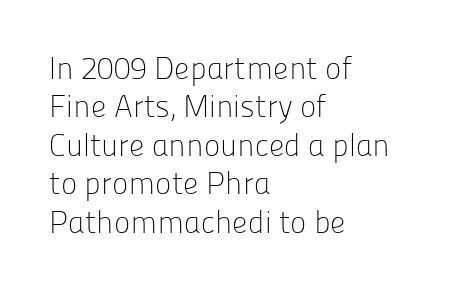
Leftover space on each line is placed entirely after the last word. The letterforms sit at book weight or below. You can tell it's not italic because the verticals are truly vertical. The glyphs are unaccompanied by any horizontal stroke below them. Regarding serifs, this sample does without them.
